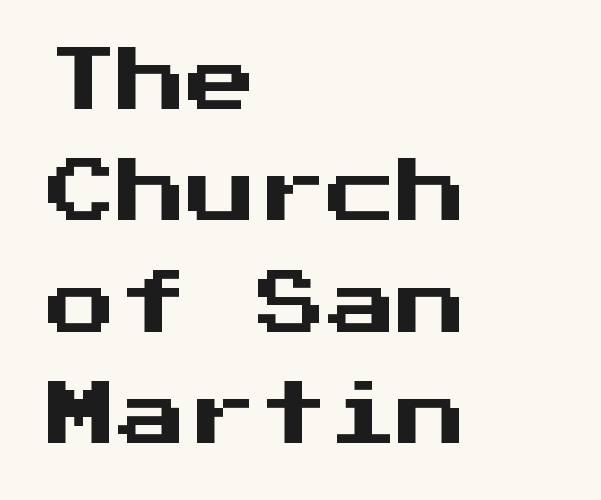
The image shows 70 px sans-serif type, upright, monospaced; set left-aligned, normal line spacing (1.59x), normal letter spacing, not underlined; medium stroke contrast and a medium x-height.
